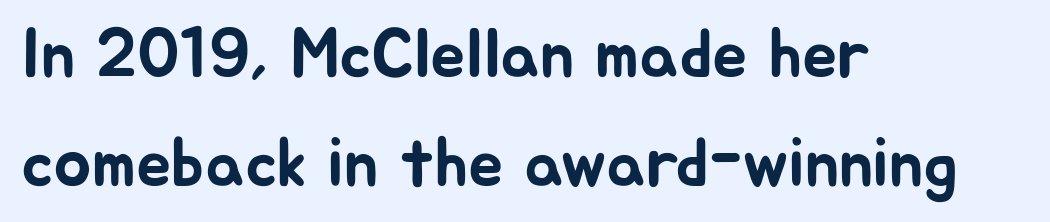
{"serif": "no", "italic": "no", "width": "normal", "stroke_contrast": "low", "x_height": "medium", "monospaced": "no", "underline": "no", "align": "left", "line_spacing": "normal", "line_spacing_ratio": 1.56, "letter_spacing": "normal", "letter_spacing_em": 0.0, "glyph_px": 70}
